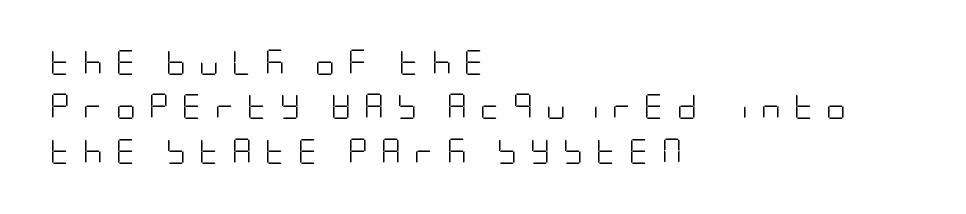
Nobody drew a line under any word here. Line starts are locked; line ends wander. The axis of the letterforms is exactly vertical. Characters follow at a spacing far wider than the type designer built in. Stems and bowls with no extra thickness — not bold.
